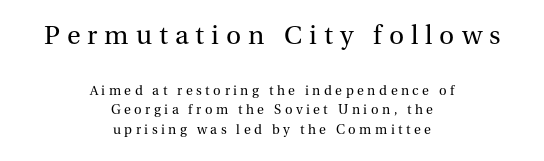
The image shows 28 px regular-weight serif type, upright; set centered, normal line spacing (1.38x), unusually wide letter spacing (+0.25 em), not underlined; the first (top) block is 2.0x larger; medium stroke contrast and a medium x-height.
